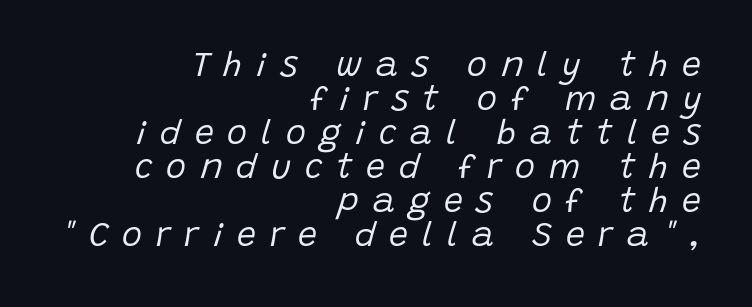
The image shows 34 px regular-weight type, italic (leaning right); set right-aligned, tight line spacing (1.0x), unusually wide letter spacing (+0.41 em), not underlined; low stroke contrast and a large x-height.
